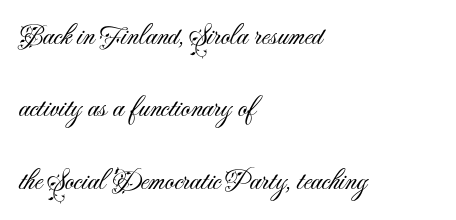
Q: Is the text bold? A: No.
Q: Is the text italic (slanted)? A: Yes.
Q: Is the typeface a serif or a sans-serif typeface? A: Sans-serif.
Q: Is the text underlined? A: No.
Q: How is the paragraph aligned? A: Left-aligned.
Q: Is the spacing between letters normal or unusually wide? A: Normal.
Q: Is the spacing between lines tight, normal or loose? A: Loose.
Q: Width (condensed, normal, or wide)? A: Normal.
Q: Stroke contrast? A: Medium.
Q: x-height? A: Small.
Q: Monospaced? A: No.
